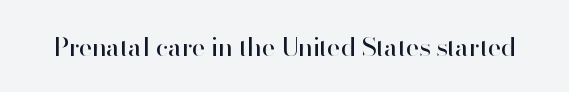
A roman cut, with each character standing at attention. Decoration check: the copy has no underline. The gaps between neighbouring characters are ordinary and unremarkable. Bold? No — there's no thickening of the strokes.
